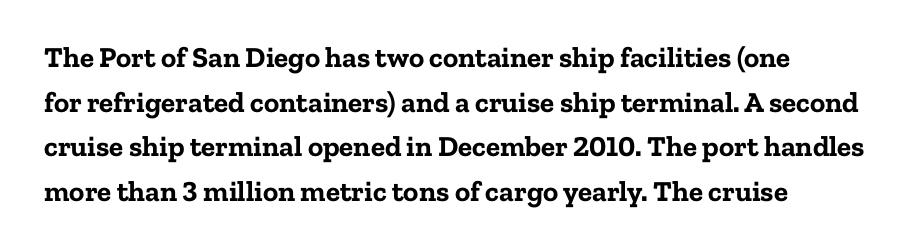
Interline gaps are of average width in this sample. If you drew a line through each stem, it would be perfectly vertical. Any mark beneath the type? The region is blank. Nobody touched the tracking dial on this one.
